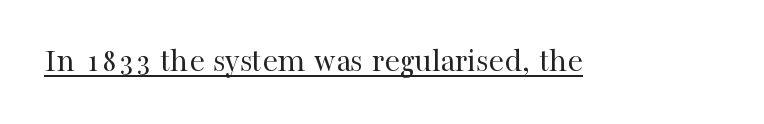
Q: Is the text bold? A: No.
Q: Is the text italic (slanted)? A: No, it is upright.
Q: Is the typeface a serif or a sans-serif typeface? A: Serif.
Q: Is the text underlined? A: Yes.
Q: Is the spacing between letters normal or unusually wide? A: Normal.
Q: Width (condensed, normal, or wide)? A: Normal.
Q: Stroke contrast? A: High.
Q: x-height? A: Medium.
Q: Monospaced? A: No.
